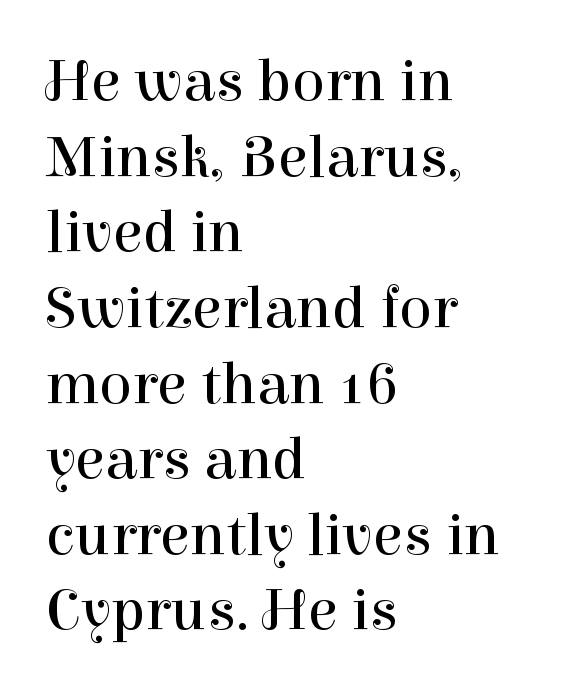
The image shows 61 px regular-weight serif type, upright; set left-aligned, line spacing 1.24x, normal letter spacing, not underlined; high stroke contrast and a medium x-height.
